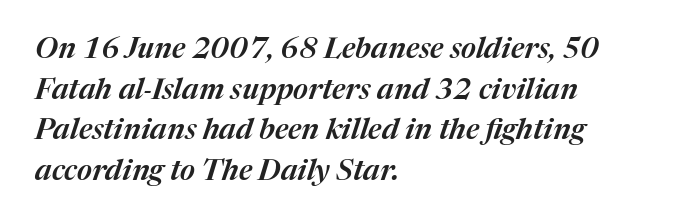
{"italic": "yes", "lean": "right", "slant_degrees": 17, "width": "normal", "stroke_contrast": "medium", "x_height": "medium", "monospaced": "no", "underline": "no", "align": "left", "line_spacing": "normal", "line_spacing_ratio": 1.4, "letter_spacing": "normal", "letter_spacing_em": 0.0, "glyph_px": 29}
